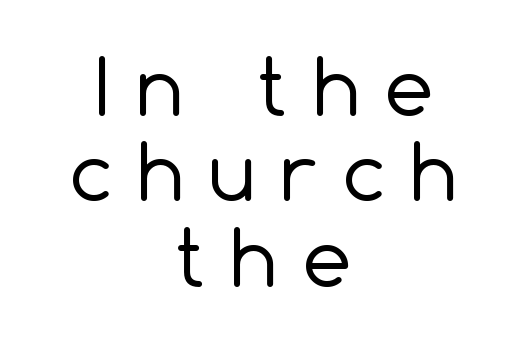
{"serif": "no", "italic": "no", "bold": "no", "weight": "regular", "width": "normal", "stroke_contrast": "low", "x_height": "medium", "monospaced": "no", "underline": "no", "align": "center", "line_spacing": "tight", "line_spacing_ratio": 1.11, "letter_spacing": "wide", "letter_spacing_em": 0.34, "glyph_px": 77}
